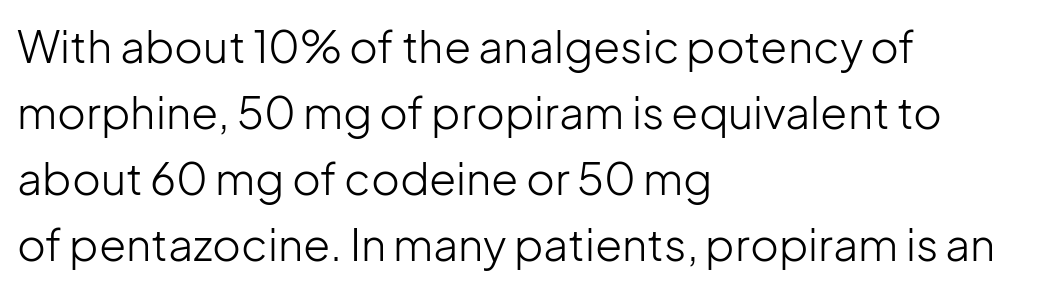
{"serif": "no", "italic": "no", "bold": "no", "weight": "light", "width": "normal", "stroke_contrast": "low", "x_height": "medium", "monospaced": "no", "underline": "no", "align": "left", "line_spacing": "normal", "line_spacing_ratio": 1.5, "letter_spacing": "normal", "letter_spacing_em": 0.0, "glyph_px": 44}
